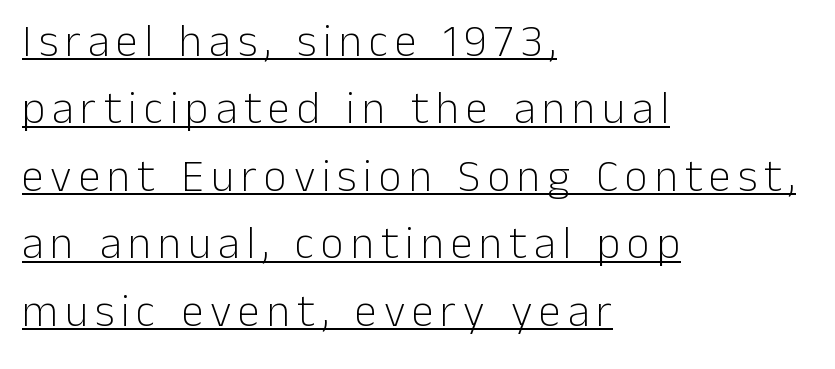
A classic flush-left, rag-right setting is used for this passage. Does the leading feel generous? No, just average. The weight tops out at a normal text grade. Note: no serifs on the glyphs. Varying glyph widths throughout — classic text-font behaviour.
